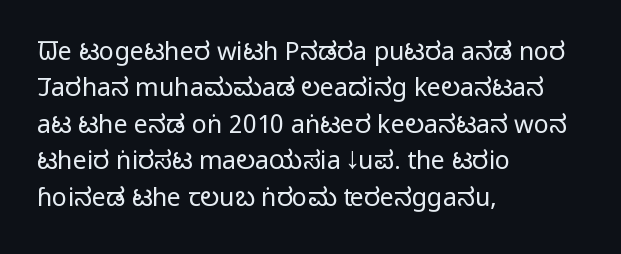
Q: Is the text bold? A: No.
Q: Is the text italic (slanted)? A: No, it is upright.
Q: Is the text underlined? A: No.
Q: How is the paragraph aligned? A: Left-aligned.
Q: Is the spacing between letters normal or unusually wide? A: Normal.
Q: Is the spacing between lines tight, normal or loose? A: Normal.
